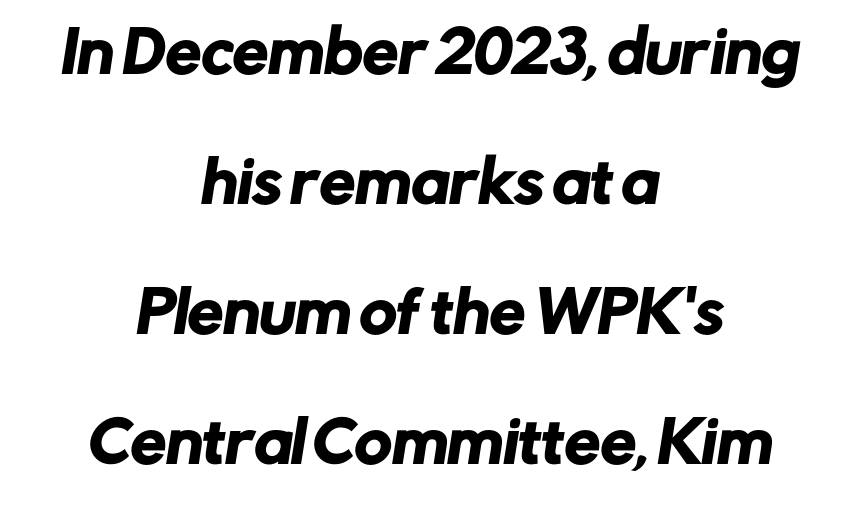
{"serif": "no", "width": "normal", "stroke_contrast": "low", "x_height": "medium", "monospaced": "no", "underline": "no", "align": "center", "line_spacing": "loose", "line_spacing_ratio": 2.28, "letter_spacing": "normal", "letter_spacing_em": 0.0, "glyph_px": 57}
